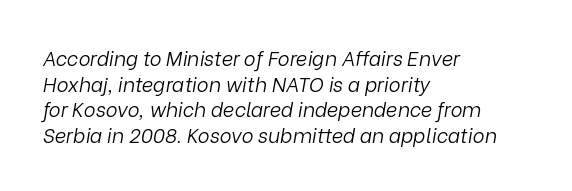
{"italic": "yes", "lean": "right", "slant_degrees": 9, "bold": "no", "underline": "no", "align": "left", "line_spacing": "normal", "line_spacing_ratio": 1.28, "letter_spacing": "normal", "letter_spacing_em": 0.0, "glyph_px": 20}
